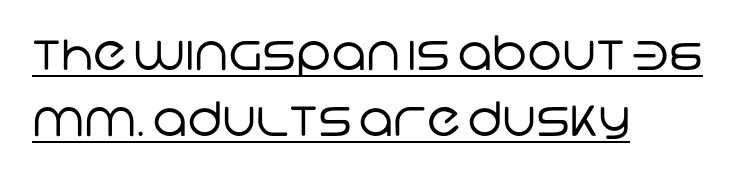
{"serif": "no", "bold": "no", "weight": "regular", "width": "normal", "stroke_contrast": "low", "x_height": "large", "monospaced": "no", "underline": "yes", "align": "left", "line_spacing": "normal", "line_spacing_ratio": 1.41, "letter_spacing": "normal", "letter_spacing_em": 0.0, "glyph_px": 47}
